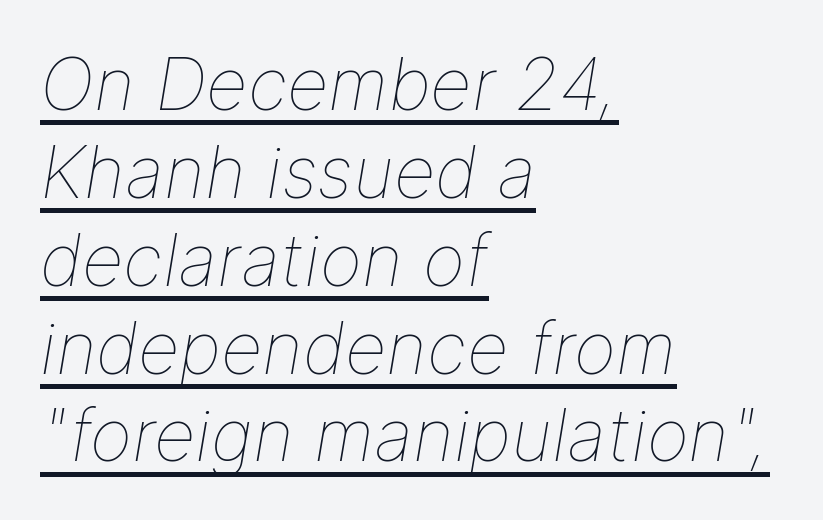
Q: Is the text bold? A: No.
Q: Is the text italic (slanted)? A: Yes, it leans right by about 9 degrees.
Q: Is the text underlined? A: Yes.
Q: How is the paragraph aligned? A: Left-aligned.
Q: Is the spacing between letters normal or unusually wide? A: Normal.
Q: Width (condensed, normal, or wide)? A: Normal.
Q: Stroke contrast? A: Low.
Q: x-height? A: Medium.
Q: Monospaced? A: No.
